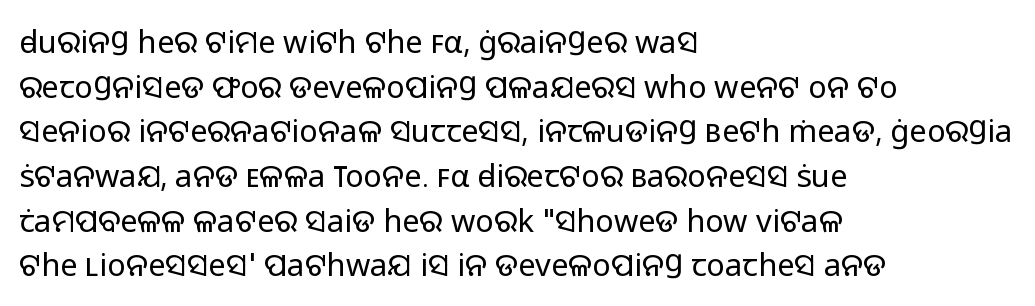
Nobody drew a line under any word here. The face used here is a sans, in the tradition of grotesques and geometrics. Notice how the stems are strictly vertical — no italics here. No extra tracking has been applied to these lines. Whoever set this chose a conventional vertical rhythm.
